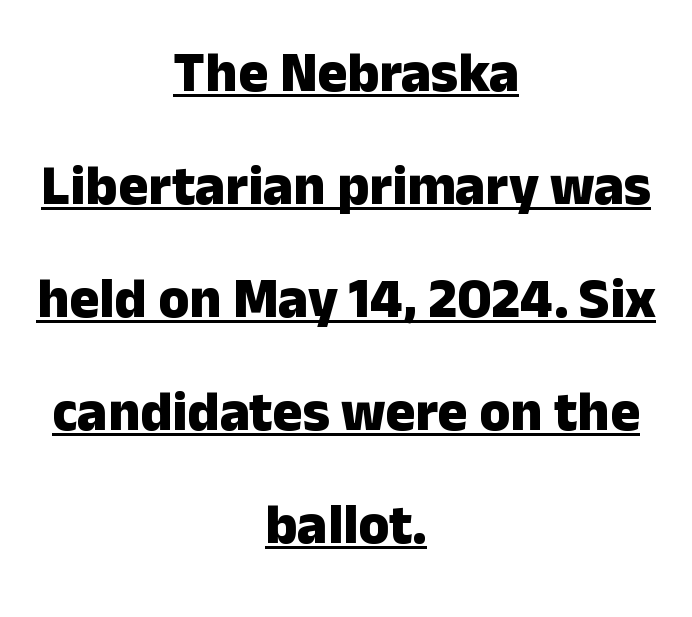
Q: Is the text bold? A: Yes.
Q: Is the text italic (slanted)? A: No, it is upright.
Q: Is the typeface a serif or a sans-serif typeface? A: Sans-serif.
Q: Is the text underlined? A: Yes.
Q: How is the paragraph aligned? A: Centered.
Q: Is the spacing between letters normal or unusually wide? A: Normal.
Q: Is the spacing between lines tight, normal or loose? A: Loose.
Q: Width (condensed, normal, or wide)? A: Normal.
Q: Stroke contrast? A: Low.
Q: x-height? A: Medium.
Q: Monospaced? A: No.
